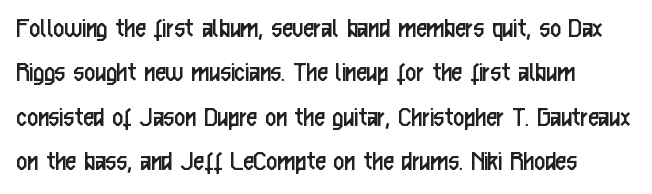
Q: Is the text bold? A: No.
Q: Is the text italic (slanted)? A: No, it is upright.
Q: Is the typeface a serif or a sans-serif typeface? A: Sans-serif.
Q: Is the text underlined? A: No.
Q: Is the spacing between letters normal or unusually wide? A: Normal.
Q: Is the spacing between lines tight, normal or loose? A: Normal.
Q: Width (condensed, normal, or wide)? A: Condensed.
Q: Stroke contrast? A: Low.
Q: x-height? A: Medium.
Q: Monospaced? A: No.
